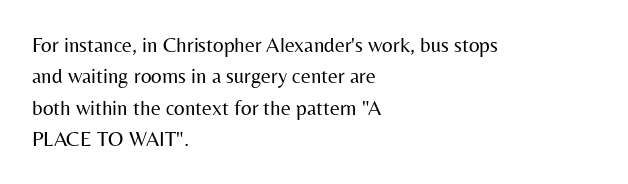
Each row of text sits above clean, open space. Italic? Not at all — the glyphs are vertical. Typeset ragged right — the left edge is the straight one. Each word holds together tightly as a unit, with standard inter-letter gaps. Interline gaps are of average width in this sample.
